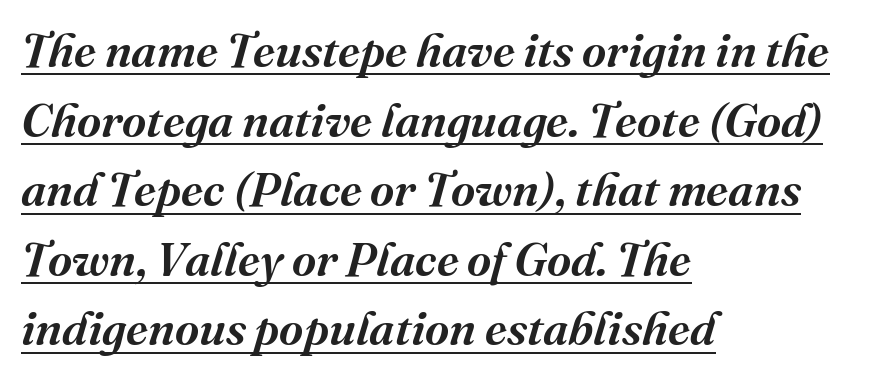
{"serif": "yes", "italic": "yes", "lean": "right", "slant_degrees": 16, "bold": "semi", "weight": "semibold", "width": "normal", "stroke_contrast": "medium", "x_height": "medium", "monospaced": "no", "underline": "yes", "align": "left", "line_spacing": "normal", "line_spacing_ratio": 1.48, "letter_spacing": "normal", "letter_spacing_em": 0.0, "glyph_px": 47}
